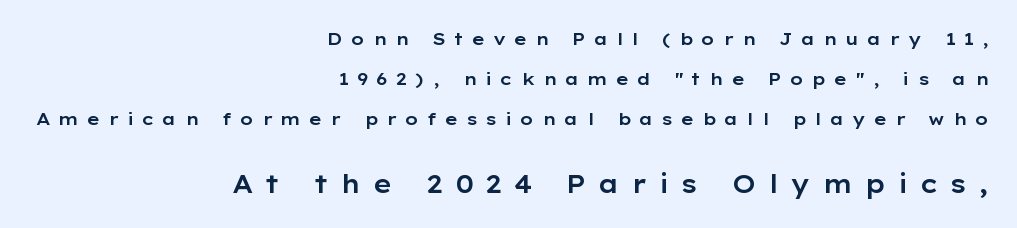
{"italic": "no", "underline": "no", "align": "right", "line_spacing": "loose", "line_spacing_ratio": 2.35, "letter_spacing": "wide", "letter_spacing_em": 0.46, "larger_block": "second", "size_ratio": 1.47, "glyph_px": 25}
